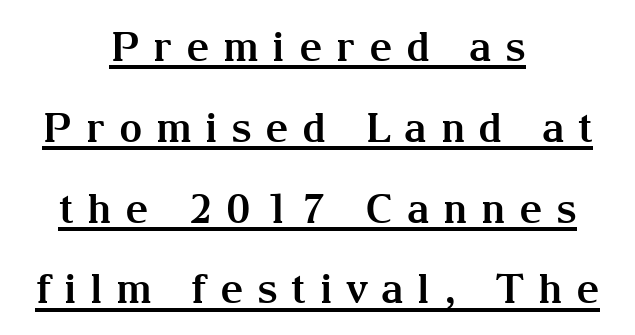
{"serif": "yes", "italic": "no", "bold": "yes", "weight": "bold", "width": "normal", "stroke_contrast": "medium", "x_height": "medium", "monospaced": "no", "underline": "yes", "align": "center", "line_spacing": "loose", "line_spacing_ratio": 1.97, "letter_spacing": "wide", "letter_spacing_em": 0.33, "glyph_px": 41}
